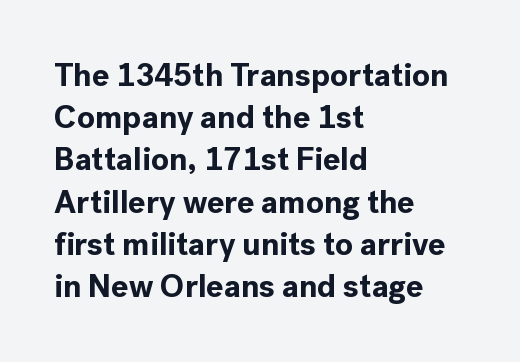
{"serif": "no", "italic": "no", "bold": "yes", "weight": "bold", "width": "normal", "x_height": "medium", "monospaced": "no", "underline": "no", "align": "left", "line_spacing": "normal", "line_spacing_ratio": 1.32, "letter_spacing": "normal", "letter_spacing_em": 0.0, "glyph_px": 32}
